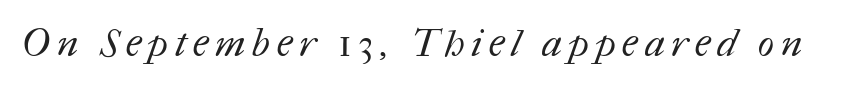
The image shows 38 px regular-weight type; set not underlined; medium stroke contrast and a medium x-height.
